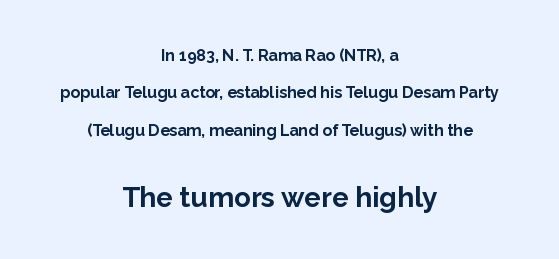
Whoever set this made the second block the dominant, larger element. Note: no serifs on the glyphs. The paragraph shown floats in the horizontal middle. The leading is generous, giving the passage an open texture.
